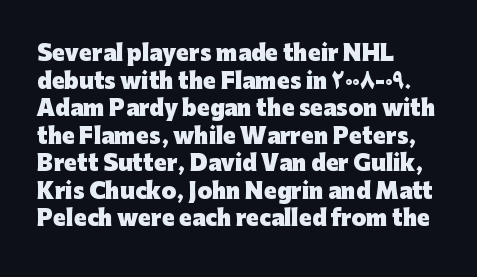
{"italic": "no", "bold": "yes", "underline": "no", "align": "left", "line_spacing": "normal", "line_spacing_ratio": 1.31, "letter_spacing": "normal", "letter_spacing_em": 0.0, "glyph_px": 21}
